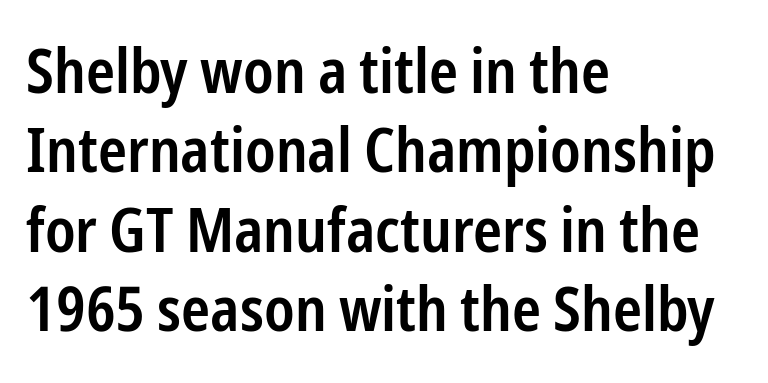
Q: Is the text bold? A: Semi-bold.
Q: Is the text italic (slanted)? A: No, it is upright.
Q: Is the typeface a serif or a sans-serif typeface? A: Sans-serif.
Q: Is the text underlined? A: No.
Q: How is the paragraph aligned? A: Left-aligned.
Q: Is the spacing between letters normal or unusually wide? A: Normal.
Q: Is the spacing between lines tight, normal or loose? A: Normal.
Q: Width (condensed, normal, or wide)? A: Condensed.
Q: Stroke contrast? A: Low.
Q: x-height? A: Medium.
Q: Monospaced? A: No.
